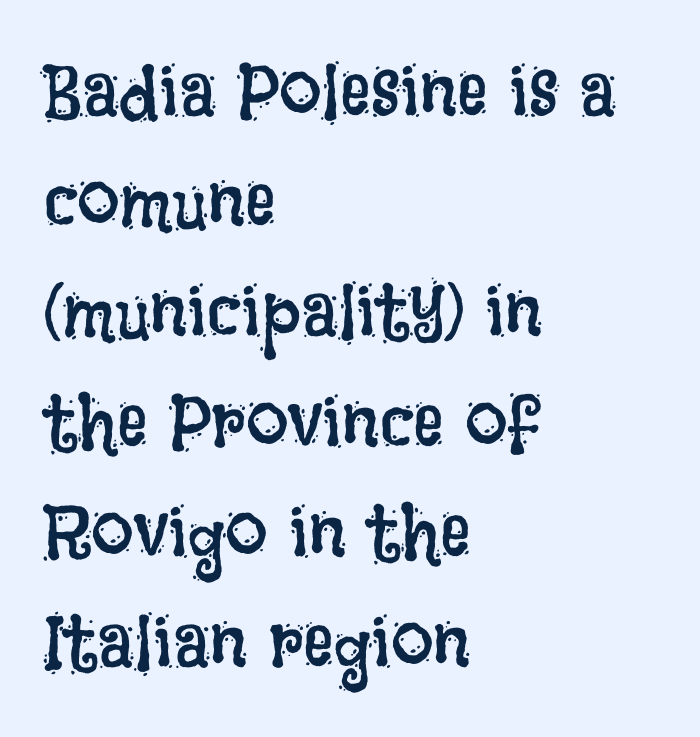
{"italic": "no", "bold": "no", "weight": "regular", "width": "condensed", "stroke_contrast": "low", "x_height": "large", "monospaced": "no", "underline": "no", "align": "left", "line_spacing": "normal", "line_spacing_ratio": 1.45, "letter_spacing": "normal", "letter_spacing_em": 0.0, "glyph_px": 76}
